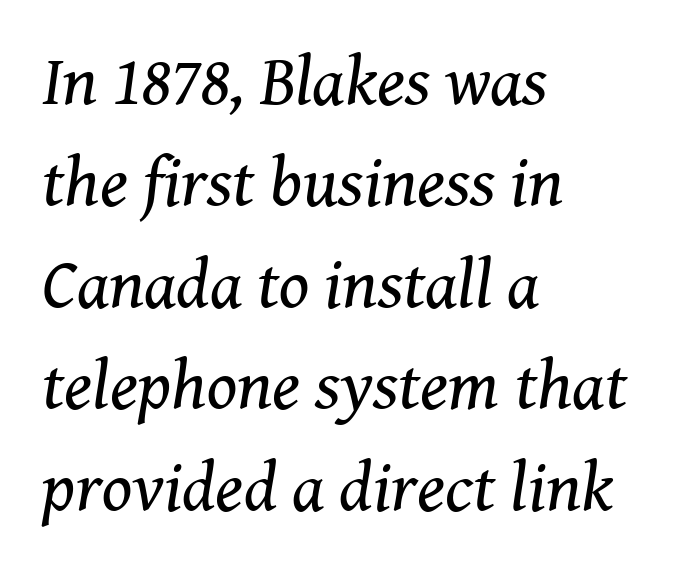
{"serif": "yes", "italic": "yes", "lean": "right", "slant_degrees": 8, "bold": "no", "weight": "regular", "width": "normal", "stroke_contrast": "medium", "x_height": "medium", "monospaced": "no", "underline": "no", "align": "left", "line_spacing": "normal", "line_spacing_ratio": 1.45, "letter_spacing": "normal", "letter_spacing_em": 0.0, "glyph_px": 70}
